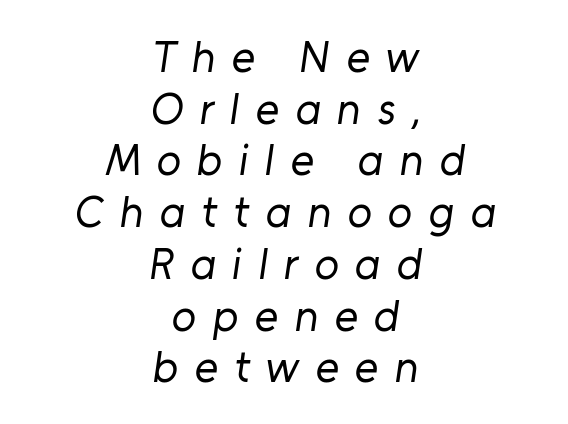
The image shows 45 px regular-weight sans-serif type; set centered, tight line spacing (1.15x), unusually wide letter spacing (+0.36 em), not underlined; low stroke contrast and a medium x-height.
